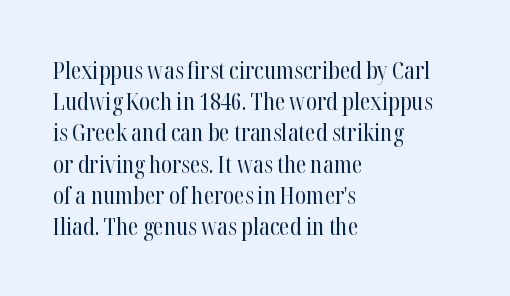
Q: Is the text bold? A: No.
Q: Is the text italic (slanted)? A: No, it is upright.
Q: Is the text underlined? A: No.
Q: How is the paragraph aligned? A: Left-aligned.
Q: Is the spacing between letters normal or unusually wide? A: Normal.
Q: Is the spacing between lines tight, normal or loose? A: Normal.
